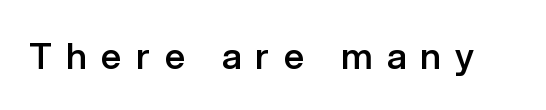
The typeface chosen for these lines omits serifs. The letters are spread apart with noticeably loose tracking. Tall strokes in this sample are plumb rather than angled. Only glyphs here, with clear space below each row. Is the type bold? Partly — it's a semibold, heavier than regular but not fully bold. Spacing verdict: proportional, widths tailored to each character.
